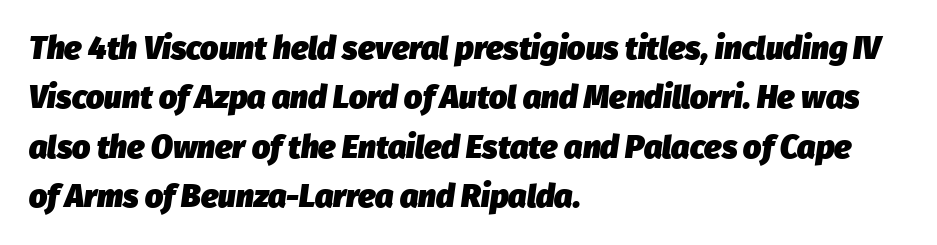
Nobody touched the tracking dial on this one. A classic flush-left, rag-right setting is used for this passage. Baseline-to-baseline distance is the conventional proportion of letter height. The space directly below the letters is spotless.
